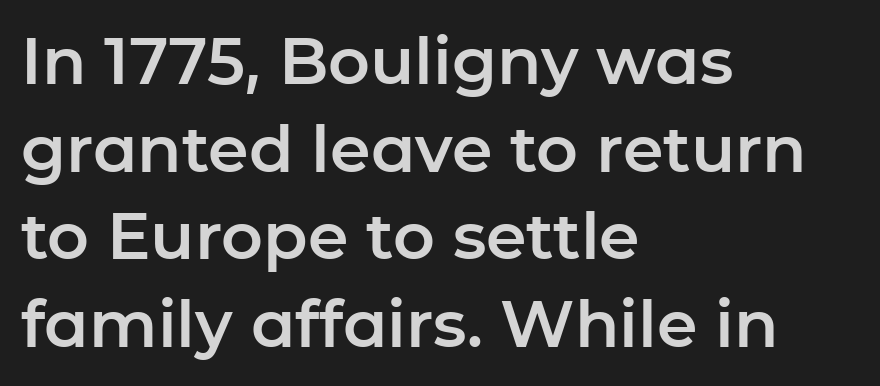
The image shows 65 px sans-serif type, upright; set left-aligned, normal line spacing (1.35x), normal letter spacing, not underlined; low stroke contrast and a medium x-height.
